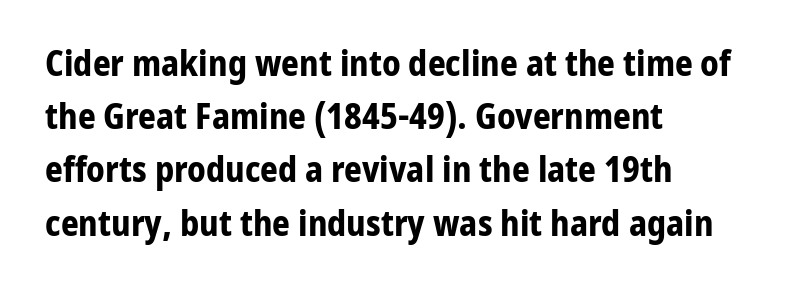
No word sits above an underline. Tall strokes in this sample are plumb rather than angled. Does the copy run flush right? No — it runs flush left. Line spacing here is normal. Students, this is bold: see how much ink each stroke carries.
